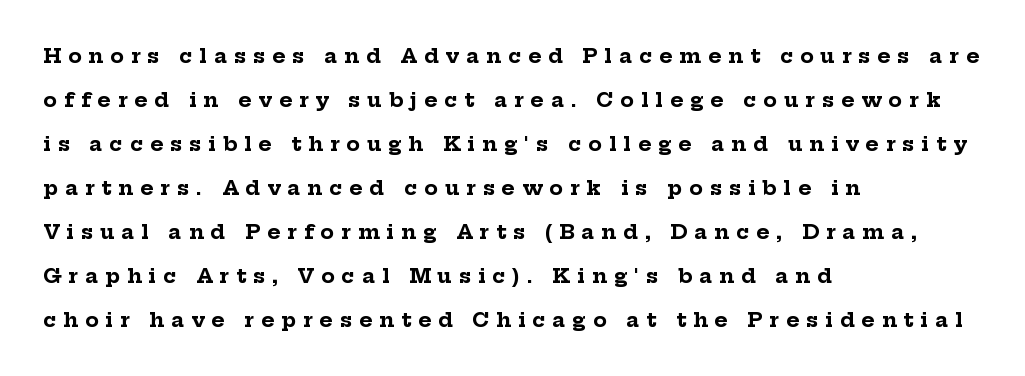
Q: Is the text bold? A: Yes.
Q: Is the text italic (slanted)? A: No, it is upright.
Q: Is the text underlined? A: No.
Q: How is the paragraph aligned? A: Left-aligned.
Q: Is the spacing between letters normal or unusually wide? A: Unusually wide.
Q: Is the spacing between lines tight, normal or loose? A: Loose.
